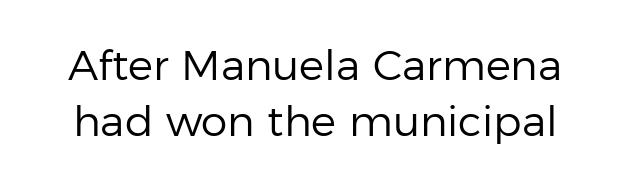
{"serif": "no", "italic": "no", "bold": "no", "weight": "regular", "width": "normal", "stroke_contrast": "low", "x_height": "medium", "monospaced": "no", "underline": "no", "line_spacing": "normal", "line_spacing_ratio": 1.33, "letter_spacing": "normal", "letter_spacing_em": 0.0, "glyph_px": 42}
